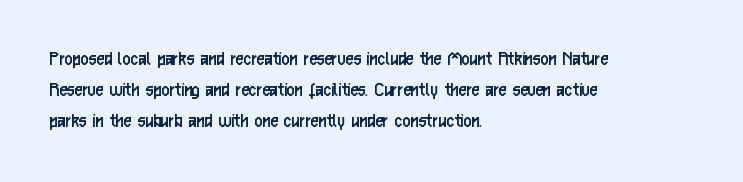
The image shows 22 px text type, upright; set left-aligned, normal line spacing (1.42x), normal letter spacing, not underlined.
